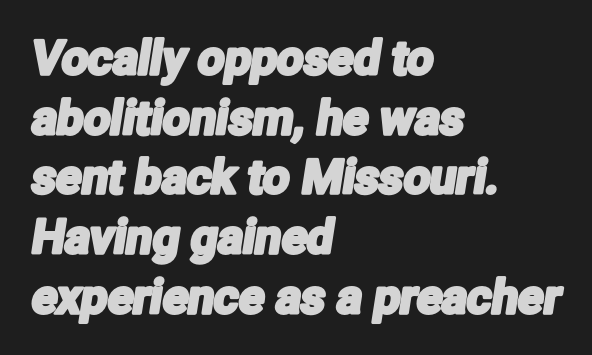
Q: Is the typeface a serif or a sans-serif typeface? A: Sans-serif.
Q: Is the text underlined? A: No.
Q: How is the paragraph aligned? A: Left-aligned.
Q: Is the spacing between letters normal or unusually wide? A: Normal.
Q: Is the spacing between lines tight, normal or loose? A: Normal.
Q: Width (condensed, normal, or wide)? A: Condensed.
Q: Stroke contrast? A: Low.
Q: x-height? A: Medium.
Q: Monospaced? A: No.
